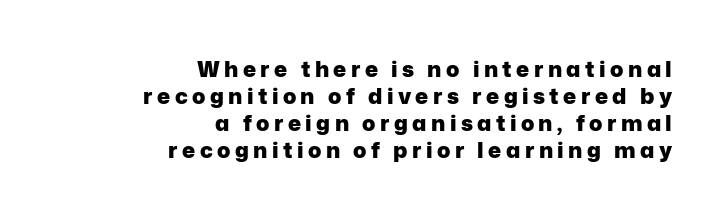
{"italic": "no", "bold": "yes", "underline": "no", "align": "right", "line_spacing_ratio": 1.23, "letter_spacing": "wide", "letter_spacing_em": 0.2, "glyph_px": 22}
